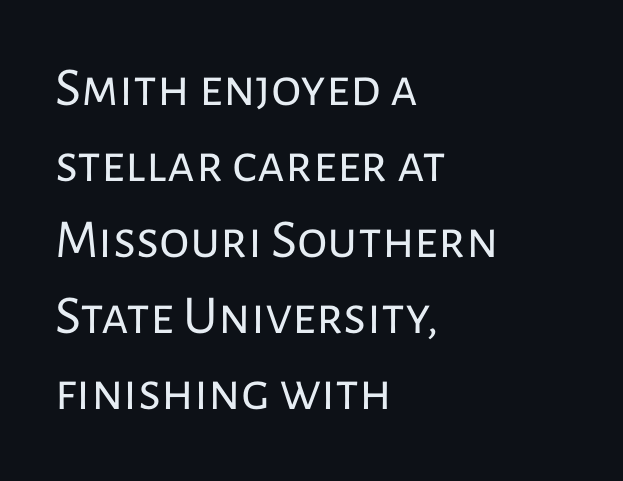
Looks like regular typesetting: each glyph gets only the width it needs. The lettering stays uniformly vertical, giving the passage a roman look. Note: no serifs on the glyphs. Stroke mass is kept to a normal reading level or below.
